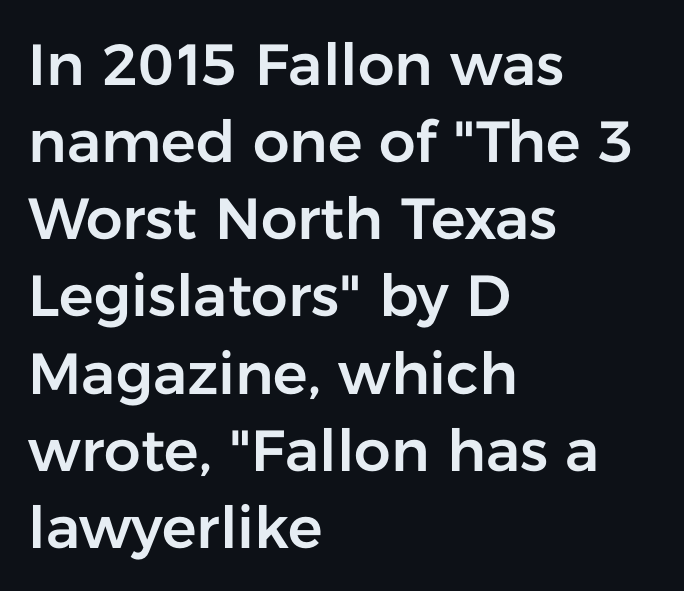
The image shows 58 px sans-serif type, upright; set left-aligned, normal line spacing (1.33x), normal letter spacing, not underlined; low stroke contrast and a medium x-height.
